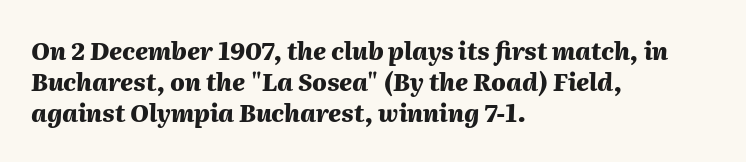
{"italic": "yes", "lean": "right", "slant_degrees": 2, "bold": "yes", "underline": "no", "align": "left", "line_spacing": "normal", "line_spacing_ratio": 1.3, "letter_spacing": "normal", "letter_spacing_em": 0.0, "glyph_px": 24}
